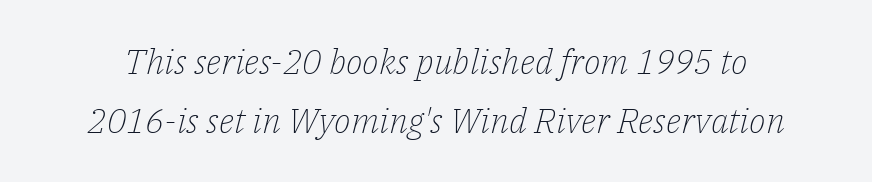
Is this a fixed-width face? No — the glyphs have proportional, varying widths. The strokes carry an ordinary text weight at most. Reading down the column, the eye jumps a familiar distance to each next line. The passage shown is not underscored anywhere.
